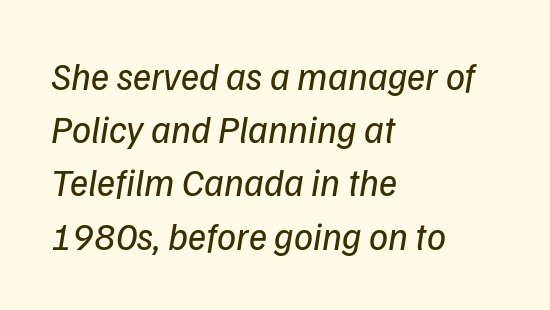
The image shows 38 px regular-weight type, italic (leaning right); set left-aligned, normal line spacing (1.4x), normal letter spacing, not underlined; low stroke contrast and a medium x-height.
